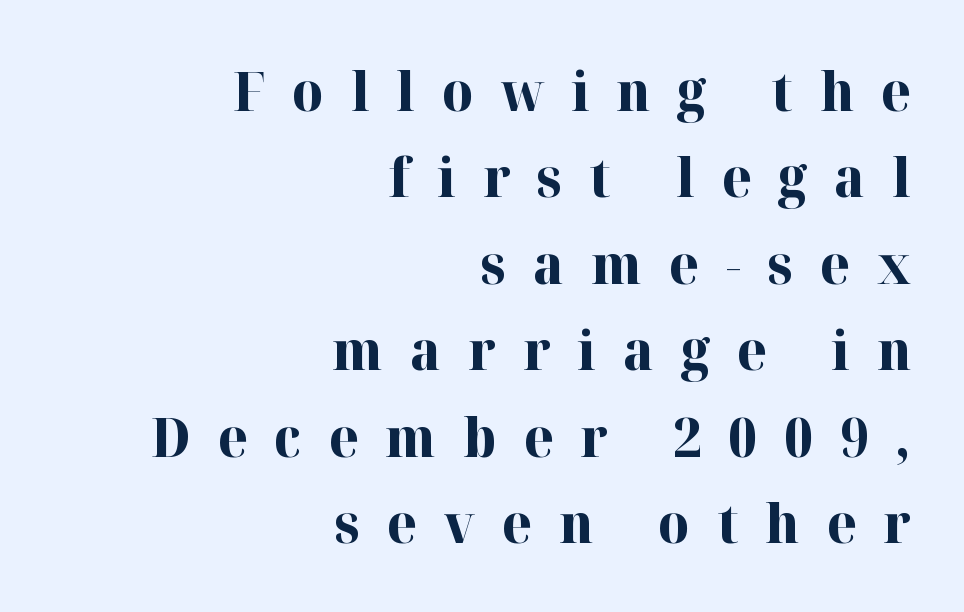
{"serif": "yes", "italic": "no", "bold": "yes", "weight": "bold", "width": "normal", "stroke_contrast": "high", "x_height": "medium", "monospaced": "no", "underline": "no", "align": "right", "line_spacing": "normal", "line_spacing_ratio": 1.6, "letter_spacing": "wide", "letter_spacing_em": 0.5, "glyph_px": 54}
